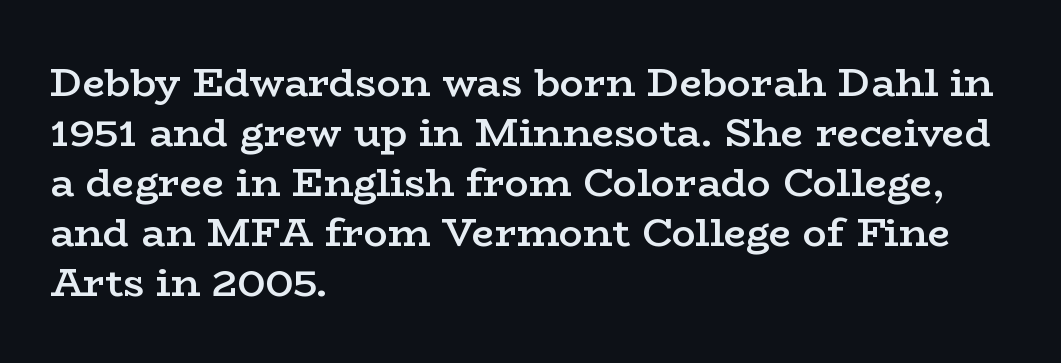
{"serif": "yes", "italic": "no", "bold": "semi", "weight": "semibold", "width": "wide", "stroke_contrast": "low", "x_height": "medium", "monospaced": "no", "underline": "no", "align": "left", "line_spacing": "normal", "line_spacing_ratio": 1.25, "letter_spacing": "normal", "letter_spacing_em": 0.0, "glyph_px": 40}
